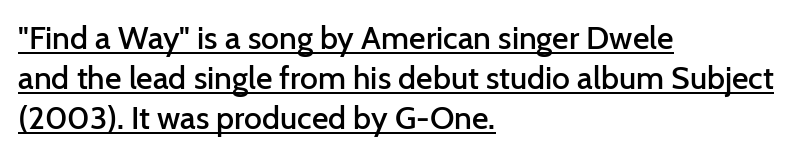
The image shows 32 px semibold sans-serif type, upright; set left-aligned, normal line spacing (1.25x), normal letter spacing, underlined; low stroke contrast and a medium x-height.
